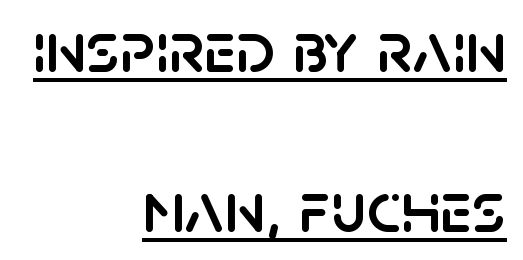
The image shows 73 px sans-serif type, upright; set right-aligned, loose line spacing (2.19x), normal letter spacing, underlined; low stroke contrast and a large x-height.
